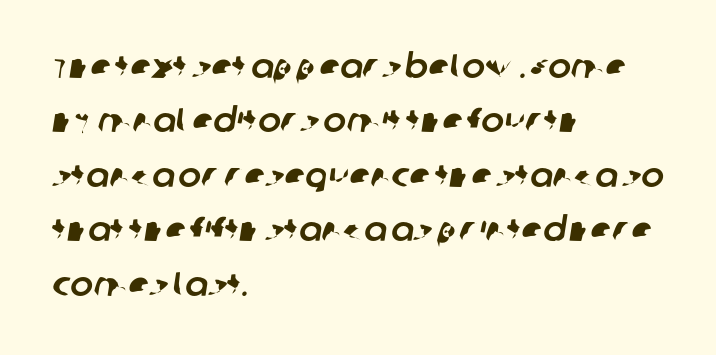
The image shows 34 px sans-serif type; set left-aligned, normal line spacing (1.6x), normal letter spacing, not underlined; low stroke contrast and a large x-height.
